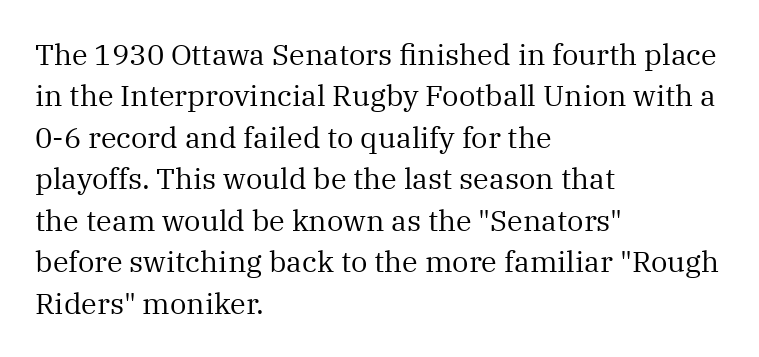
The image shows 29 px regular-weight serif type, upright; set left-aligned, normal line spacing (1.43x), normal letter spacing, not underlined; medium stroke contrast and a medium x-height.
